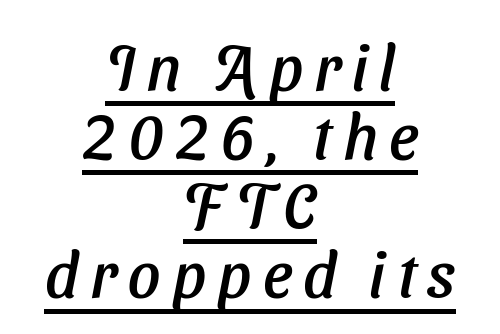
Is the block centered? Yes — each line is placed symmetrically about the middle. Looks like someone drew a line under every word here. Spacing verdict: proportional, widths tailored to each character. Leading: reduced.
